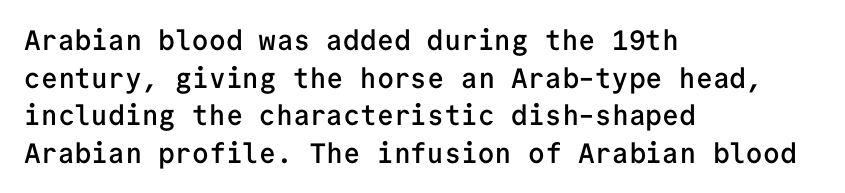
{"serif": "no", "italic": "no", "bold": "semi", "weight": "semibold", "width": "normal", "stroke_contrast": "low", "x_height": "medium", "monospaced": "yes", "underline": "no", "align": "left", "line_spacing": "normal", "line_spacing_ratio": 1.34, "letter_spacing": "normal", "letter_spacing_em": 0.0, "glyph_px": 28}
